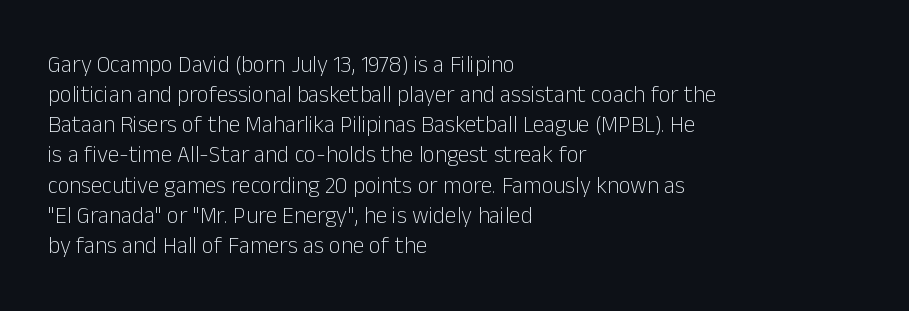
{"italic": "no", "bold": "no", "underline": "no", "align": "left", "line_spacing": "normal", "line_spacing_ratio": 1.31, "letter_spacing": "normal", "letter_spacing_em": 0.0, "glyph_px": 23}
